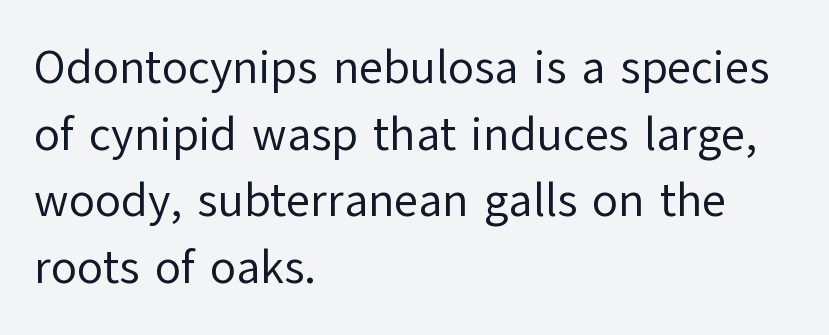
Q: Is the text bold? A: No.
Q: Is the text italic (slanted)? A: No, it is upright.
Q: Is the typeface a serif or a sans-serif typeface? A: Sans-serif.
Q: Is the text underlined? A: No.
Q: How is the paragraph aligned? A: Left-aligned.
Q: Is the spacing between letters normal or unusually wide? A: Normal.
Q: Is the spacing between lines tight, normal or loose? A: Normal.
Q: Width (condensed, normal, or wide)? A: Normal.
Q: Stroke contrast? A: Low.
Q: x-height? A: Medium.
Q: Monospaced? A: No.
